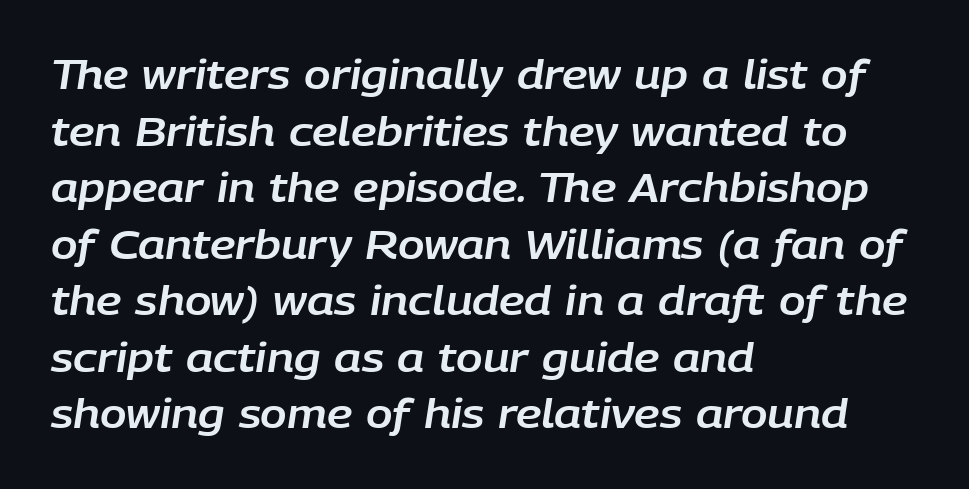
Leftover space on each line is placed entirely after the last word. Letters rest on an invisible, unmarked baseline. The space between consecutive lines is moderate. Note the varied advance widths — an 'i' is clearly narrower than an 'm'. Honestly, the letter spacing is just normal — you wouldn't notice it.
